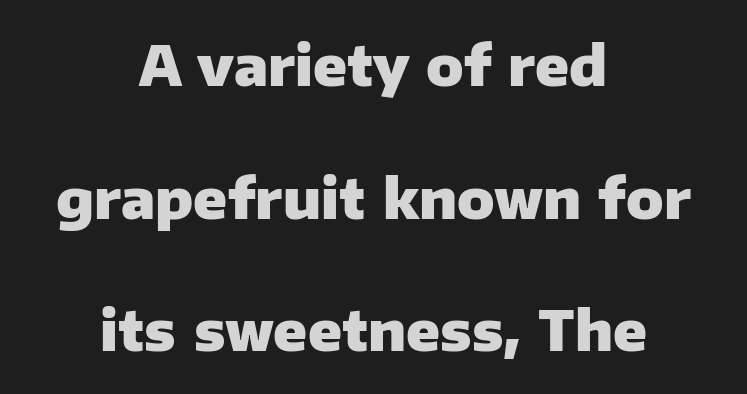
The image shows 55 px heavy sans-serif type, upright; set centered, loose line spacing (2.41x), normal letter spacing, not underlined; low stroke contrast and a medium x-height.
